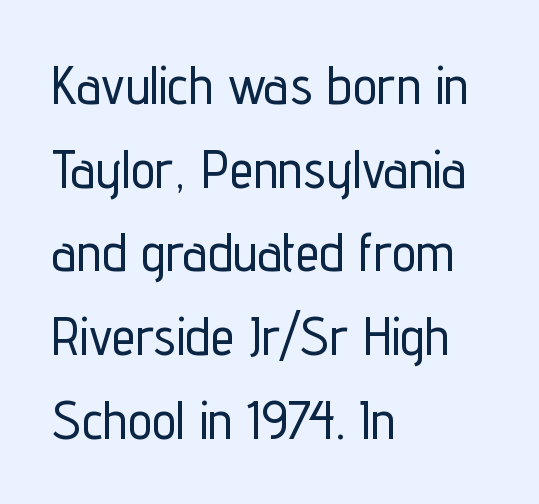
Q: Is the text italic (slanted)? A: No, it is upright.
Q: Is the typeface a serif or a sans-serif typeface? A: Sans-serif.
Q: Is the text underlined? A: No.
Q: How is the paragraph aligned? A: Left-aligned.
Q: Is the spacing between letters normal or unusually wide? A: Normal.
Q: Is the spacing between lines tight, normal or loose? A: Normal.
Q: Width (condensed, normal, or wide)? A: Condensed.
Q: Stroke contrast? A: Low.
Q: x-height? A: Medium.
Q: Monospaced? A: No.
